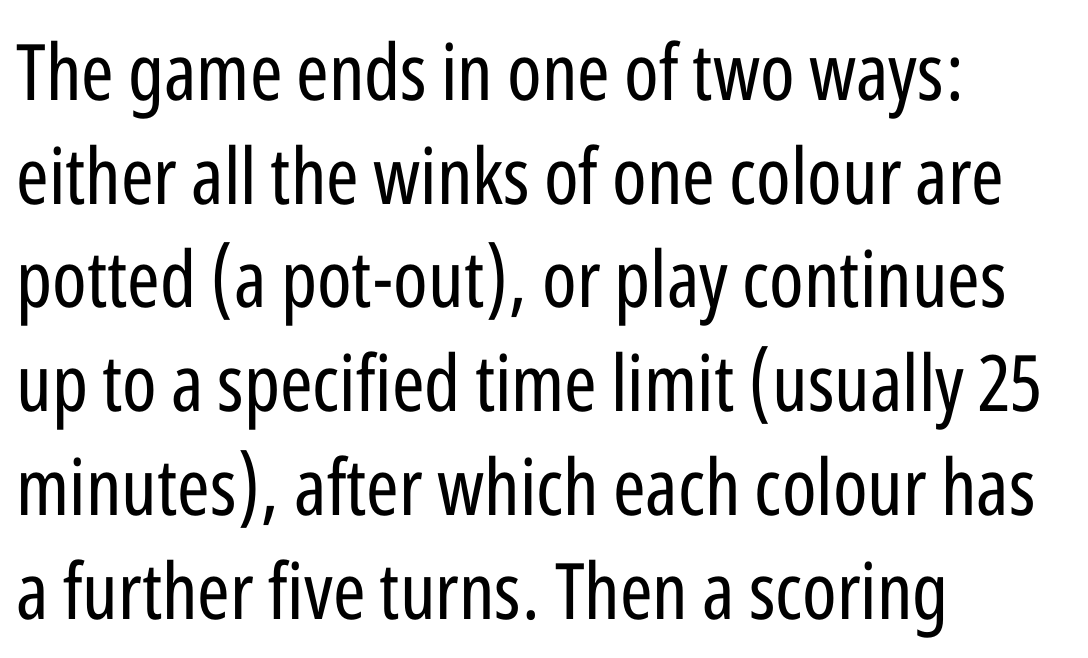
The image shows 78 px regular-weight, condensed sans-serif type, upright; set left-aligned, normal line spacing (1.33x), normal letter spacing, not underlined; low stroke contrast and a medium x-height.
